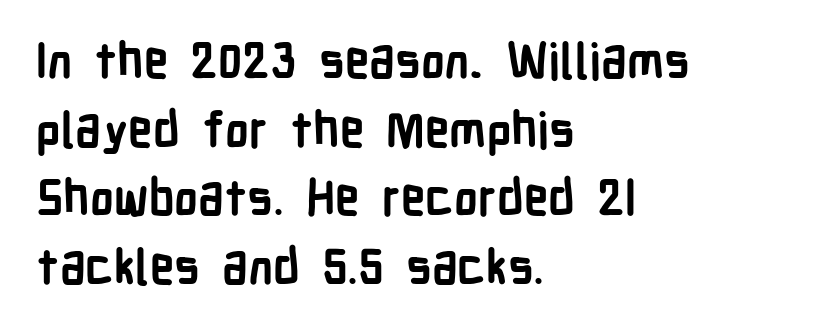
{"serif": "no", "italic": "no", "bold": "yes", "weight": "semibold", "width": "condensed", "stroke_contrast": "low", "x_height": "medium", "monospaced": "no", "underline": "no", "align": "left", "line_spacing": "normal", "line_spacing_ratio": 1.4, "letter_spacing": "normal", "letter_spacing_em": 0.0, "glyph_px": 49}
